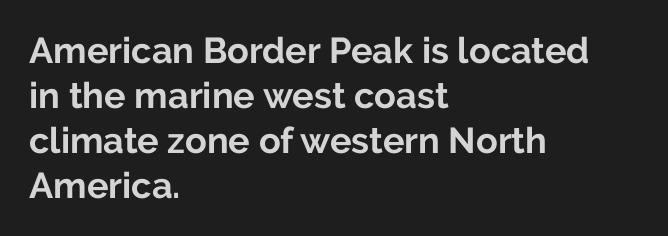
Q: Is the text bold? A: Yes.
Q: Is the text italic (slanted)? A: No, it is upright.
Q: Is the typeface a serif or a sans-serif typeface? A: Sans-serif.
Q: Is the text underlined? A: No.
Q: How is the paragraph aligned? A: Left-aligned.
Q: Is the spacing between letters normal or unusually wide? A: Normal.
Q: Is the spacing between lines tight, normal or loose? A: Normal.
Q: Width (condensed, normal, or wide)? A: Normal.
Q: Stroke contrast? A: Low.
Q: x-height? A: Medium.
Q: Monospaced? A: No.
